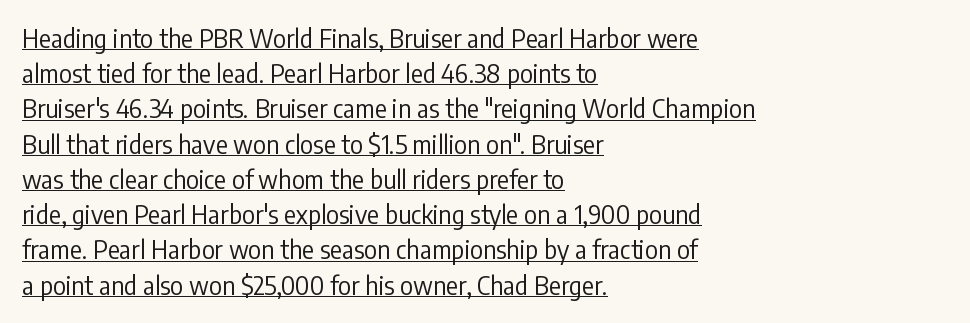
{"italic": "no", "bold": "no", "underline": "yes", "align": "left", "line_spacing": "normal", "line_spacing_ratio": 1.41, "letter_spacing": "normal", "letter_spacing_em": 0.0, "glyph_px": 25}
